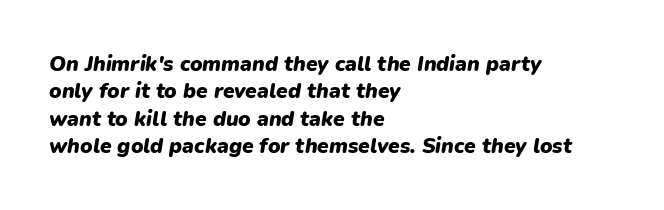
The image shows 21 px bold type, italic (leaning right); set left-aligned, normal line spacing (1.3x), normal letter spacing, not underlined.
